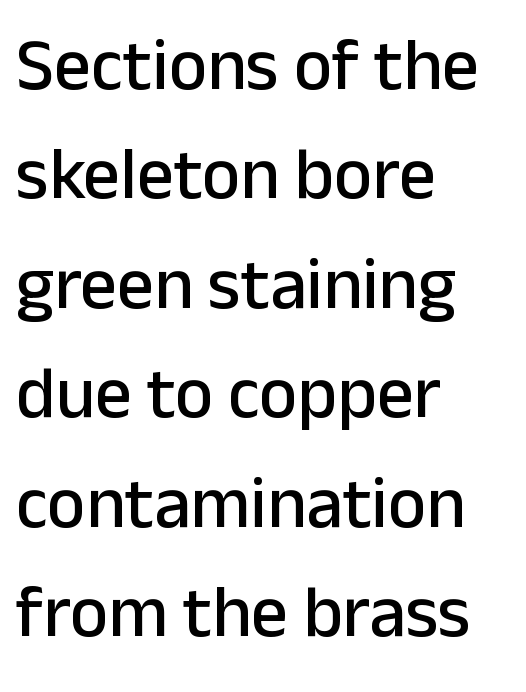
The image shows 73 px sans-serif type, upright; set left-aligned, normal line spacing (1.5x), normal letter spacing, not underlined; low stroke contrast and a medium x-height.
